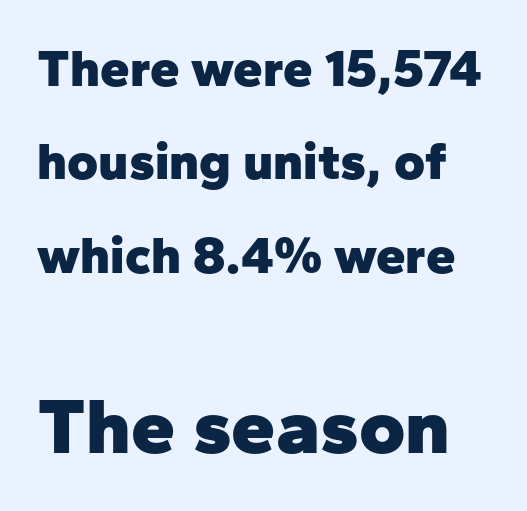
These lines are composed in type without serifs. The font's upright variant was chosen for this text. A typesetter would call this zero additional tracking. Glance below the letters and you will spot only blank space. The rendering enlarges the type as you move from the upper chunk to the lower.
